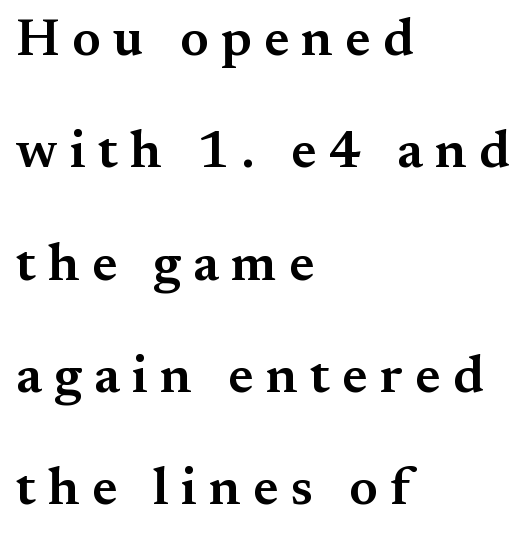
The image shows 53 px semibold serif type, upright; set left-aligned, loose line spacing (2.12x), unusually wide letter spacing (+0.23 em), not underlined; medium stroke contrast and a small x-height.
